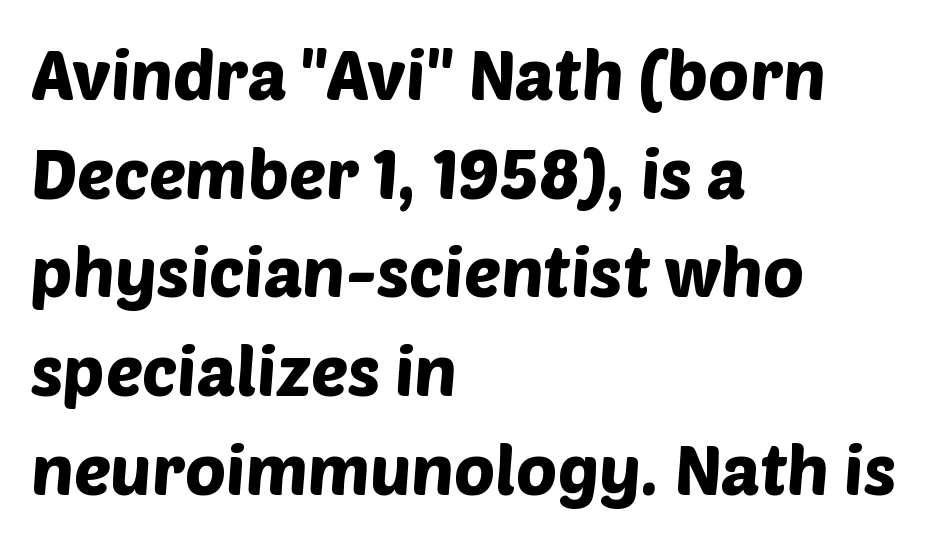
Think of a printed novel: that variable character pitch is what you see here. Is the block centered? No — it sits flush against the left margin. Serifs: no, the terminals of the letterforms are clean. Caption: standard tracking, unaltered. The words here are not underlined.
